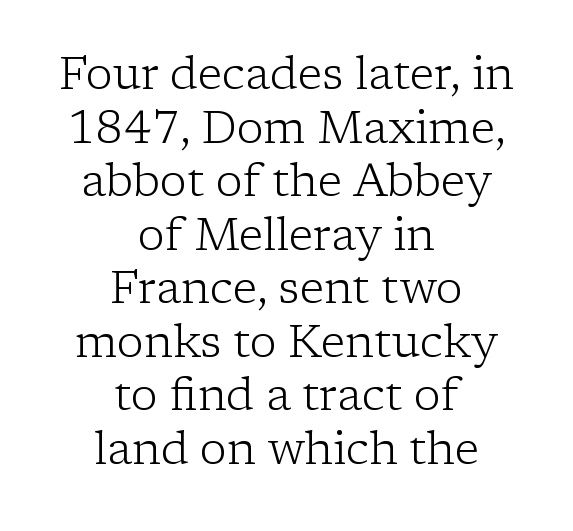
{"serif": "yes", "italic": "no", "bold": "no", "weight": "light", "width": "normal", "stroke_contrast": "low", "x_height": "medium", "monospaced": "no", "underline": "no", "align": "center", "line_spacing_ratio": 1.19, "letter_spacing": "normal", "letter_spacing_em": 0.0, "glyph_px": 45}
